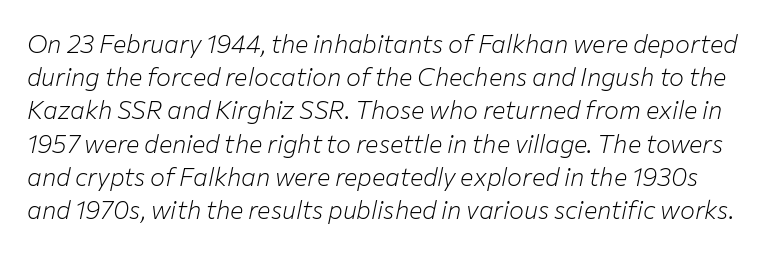
{"italic": "yes", "lean": "right", "slant_degrees": 12, "bold": "no", "underline": "no", "line_spacing": "normal", "line_spacing_ratio": 1.33, "letter_spacing": "normal", "letter_spacing_em": 0.0, "glyph_px": 25}
